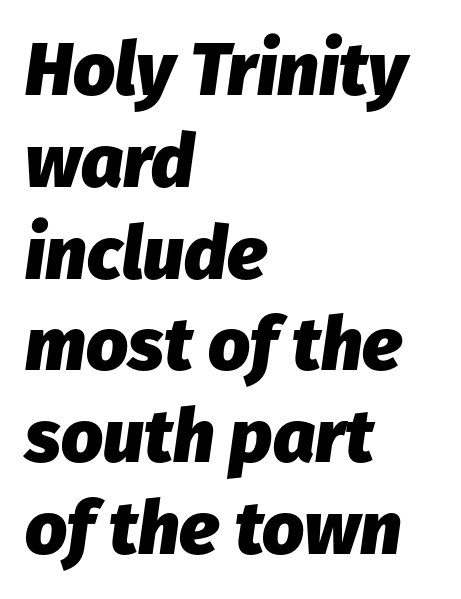
The glyphs have the mass of a bold cut. The font's italic variant was chosen for this text. Students, note that the glyphs here touch the page at normal intervals. Horizontal alignment here is leftward, the default for most running prose.
